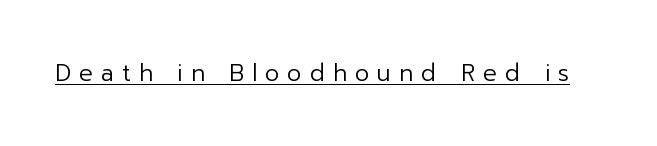
Q: Is the text bold? A: No.
Q: Is the text italic (slanted)? A: No, it is upright.
Q: Is the text underlined? A: Yes.
Q: Is the spacing between letters normal or unusually wide? A: Unusually wide.
